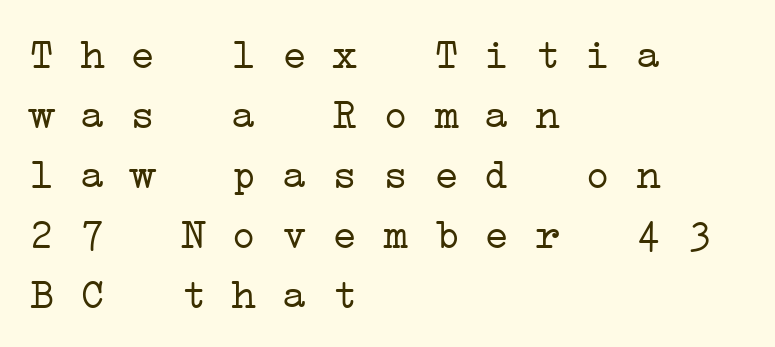
The passage shown stacks its lines at a standard gap. Rule under the text: the space is simply empty. One-word summary of the alignment: left. A typesetter would call this monospace, since all characters share one set width.
